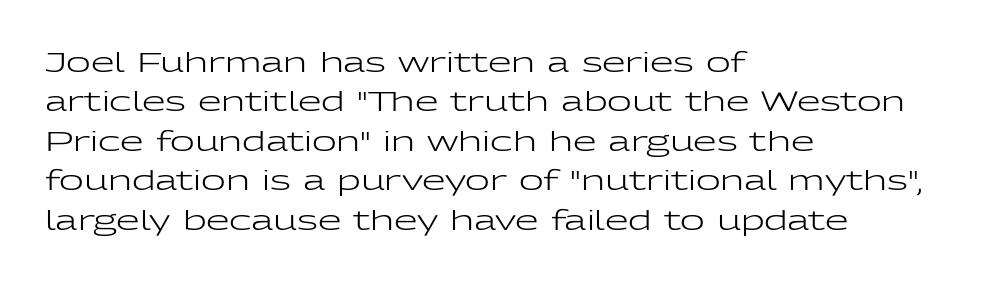
{"italic": "no", "bold": "no", "underline": "no", "align": "left", "line_spacing": "normal", "line_spacing_ratio": 1.46, "letter_spacing": "normal", "letter_spacing_em": 0.0, "glyph_px": 27}
